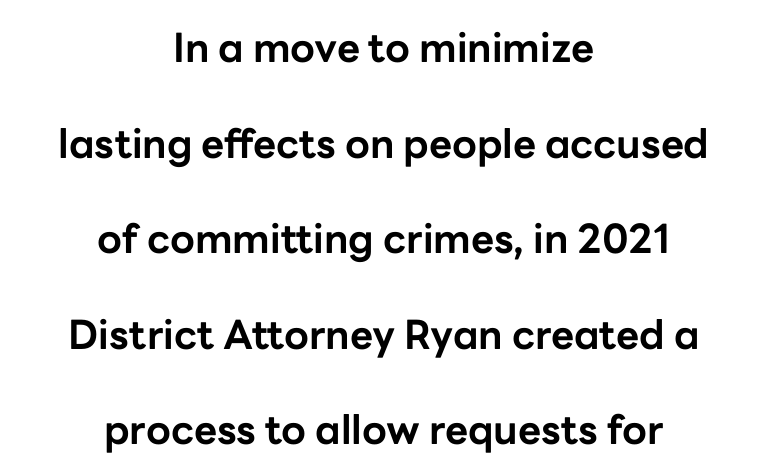
{"serif": "no", "italic": "no", "bold": "yes", "weight": "bold", "width": "normal", "stroke_contrast": "low", "x_height": "medium", "monospaced": "no", "underline": "no", "align": "center", "line_spacing": "loose", "line_spacing_ratio": 2.39, "letter_spacing": "normal", "letter_spacing_em": 0.0, "glyph_px": 40}
